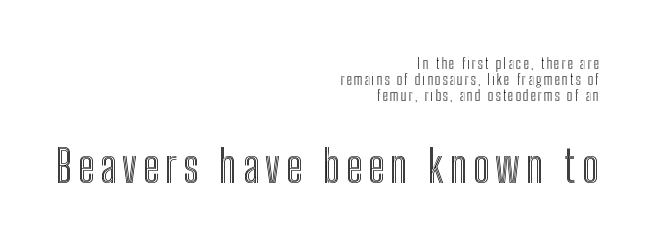
The image shows 45 px condensed type, upright; set right-aligned, tight line spacing (1.07x), not underlined; the second (bottom) block is 3.0x larger; a medium x-height.
